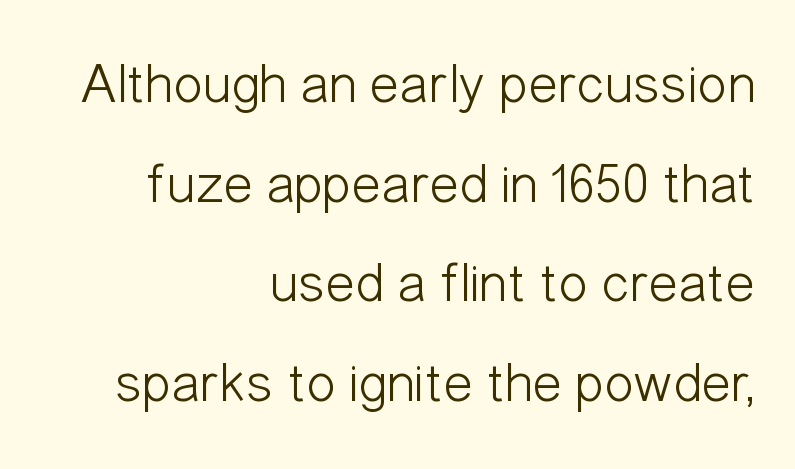
The letters advance in unequal steps, a hallmark of proportional type. Each letter's strokes conclude bluntly, with no projecting serifs. These glyphs show unthickened strokes, regular width or finer. The font's upright variant was chosen for this text. Layout note: lines flush right.
